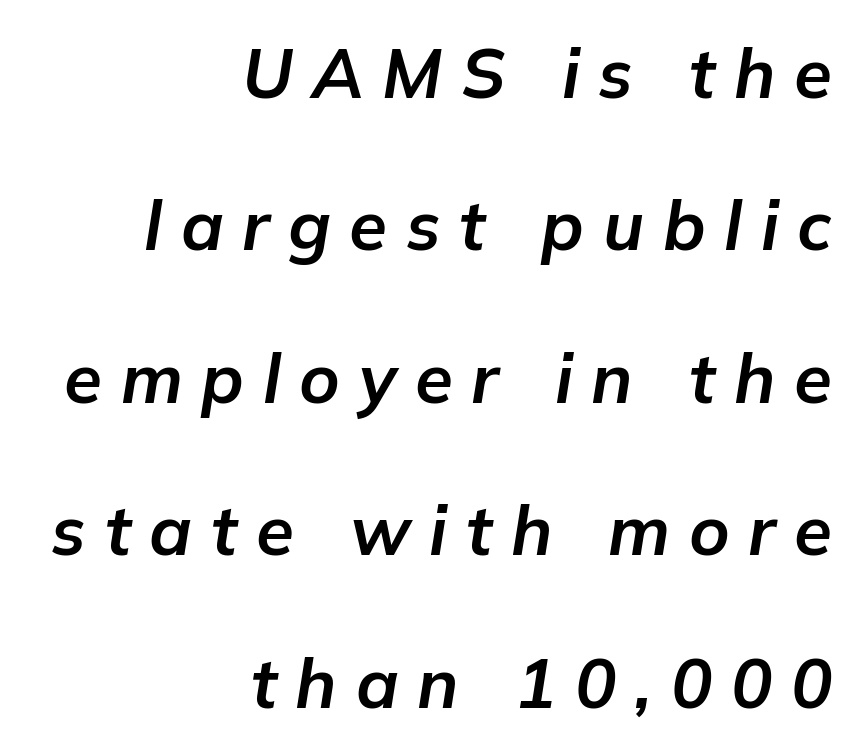
How would I describe the line gaps? Wide and relaxed. The setting favours the right margin, as signatures and pull-quotes sometimes do. Substantial extra tracking has been applied to these lines. The baseline area is clear.
